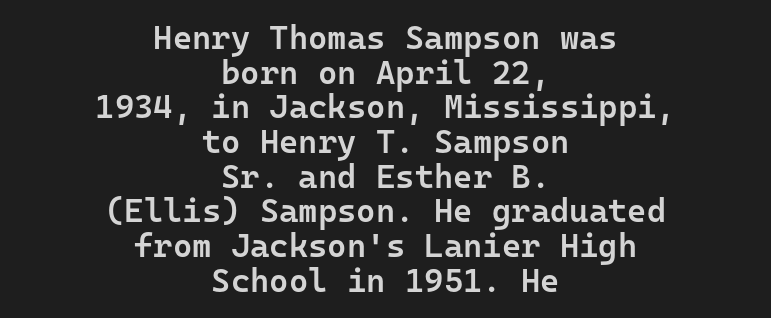
Q: Is the text bold? A: Semi-bold.
Q: Is the text italic (slanted)? A: No, it is upright.
Q: Is the typeface a serif or a sans-serif typeface? A: Sans-serif.
Q: Is the text underlined? A: No.
Q: How is the paragraph aligned? A: Centered.
Q: Is the spacing between letters normal or unusually wide? A: Normal.
Q: Is the spacing between lines tight, normal or loose? A: Tight.
Q: Width (condensed, normal, or wide)? A: Normal.
Q: Stroke contrast? A: Low.
Q: x-height? A: Medium.
Q: Monospaced? A: Yes.
